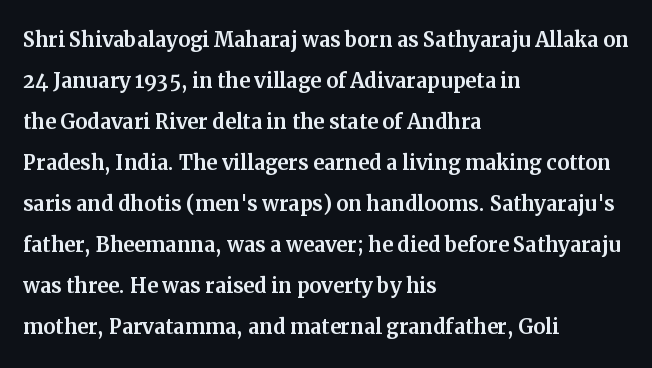
The image shows 27 px text type, upright; set left-aligned, normal line spacing (1.52x), normal letter spacing, not underlined.
